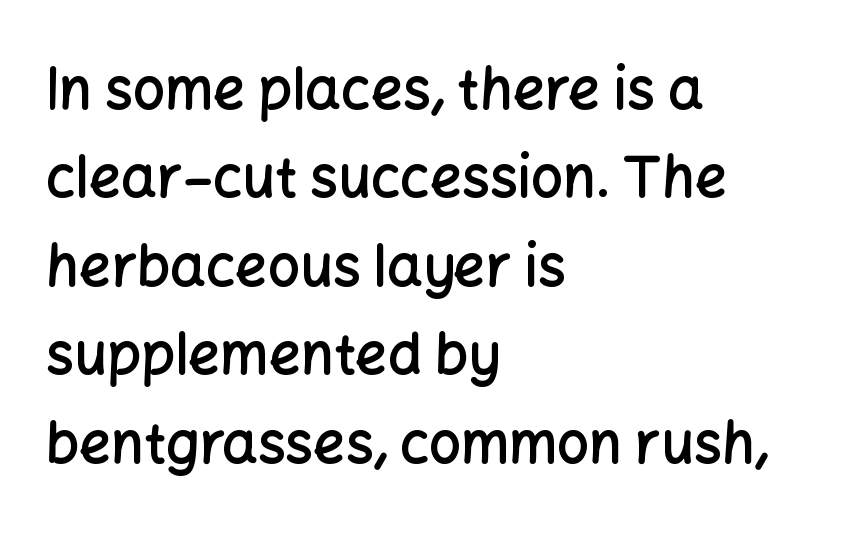
Q: Is the text bold? A: Semi-bold.
Q: Is the text italic (slanted)? A: No, it is upright.
Q: Is the typeface a serif or a sans-serif typeface? A: Sans-serif.
Q: Is the text underlined? A: No.
Q: How is the paragraph aligned? A: Left-aligned.
Q: Is the spacing between letters normal or unusually wide? A: Normal.
Q: Is the spacing between lines tight, normal or loose? A: Normal.
Q: Width (condensed, normal, or wide)? A: Normal.
Q: Stroke contrast? A: Low.
Q: x-height? A: Medium.
Q: Monospaced? A: No.
